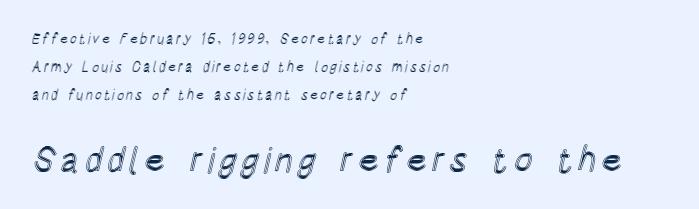
Q: Is the text italic (slanted)? A: Yes.
Q: Is the text underlined? A: No.
Q: How is the paragraph aligned? A: Left-aligned.
Q: Is the spacing between lines tight, normal or loose? A: Loose.
Q: Which block of text is set in a larger size, the first (top) or the second (bottom)? A: The second (bottom) one.
Q: Width (condensed, normal, or wide)? A: Condensed.
Q: x-height? A: Large.
Q: Monospaced? A: No.
